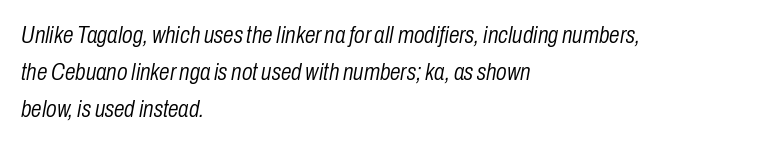
The rag falls on the right side of this text block. The space beneath each line is pristine and unruled. When letters slant like this, we call the style italic. On a weight scale, this lands at 450 or below. Students, observe: this is what conventionally led text looks like.
